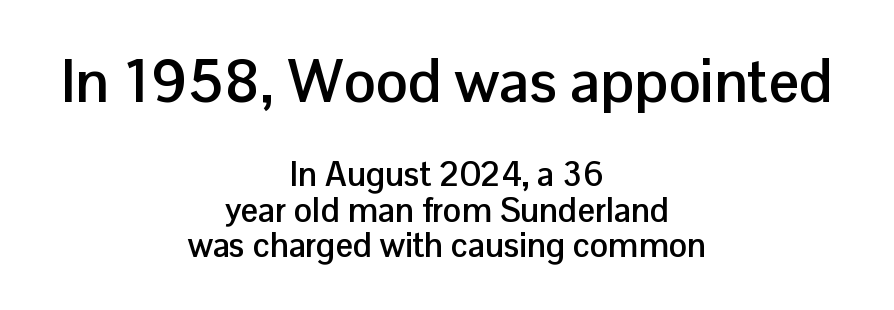
{"serif": "no", "italic": "no", "bold": "yes", "weight": "semibold", "width": "normal", "stroke_contrast": "low", "x_height": "medium", "monospaced": "no", "underline": "no", "align": "center", "line_spacing": "tight", "line_spacing_ratio": 1.04, "letter_spacing": "normal", "letter_spacing_em": 0.0, "larger_block": "first", "size_ratio": 1.76, "glyph_px": 60}
